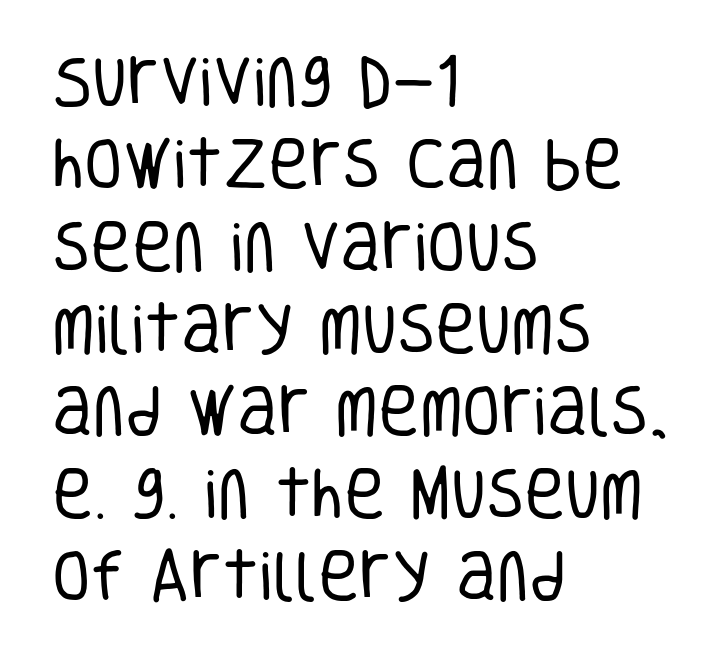
{"serif": "no", "italic": "no", "bold": "no", "weight": "regular", "width": "condensed", "stroke_contrast": "low", "x_height": "large", "monospaced": "no", "underline": "no", "align": "left", "line_spacing": "normal", "line_spacing_ratio": 1.47, "letter_spacing": "normal", "letter_spacing_em": 0.0, "glyph_px": 56}
